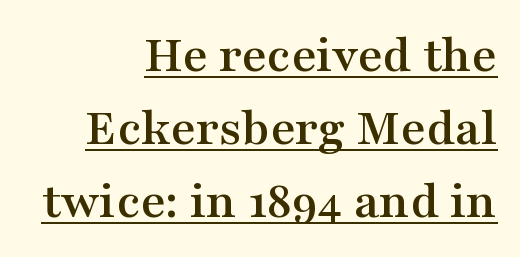
The lettering stays uniformly vertical, giving the passage a roman look. Do the characters align in a grid? No, the font is proportional. One glance says typical: line gaps are just what's usual. The paragraph has a hard right edge and a soft left edge. The string is rendered with underlining switched on.
